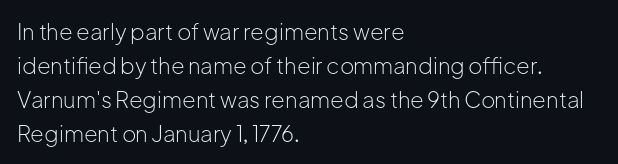
{"italic": "no", "bold": "no", "underline": "no", "align": "left", "line_spacing": "normal", "line_spacing_ratio": 1.54, "letter_spacing": "normal", "letter_spacing_em": 0.0, "glyph_px": 22}
